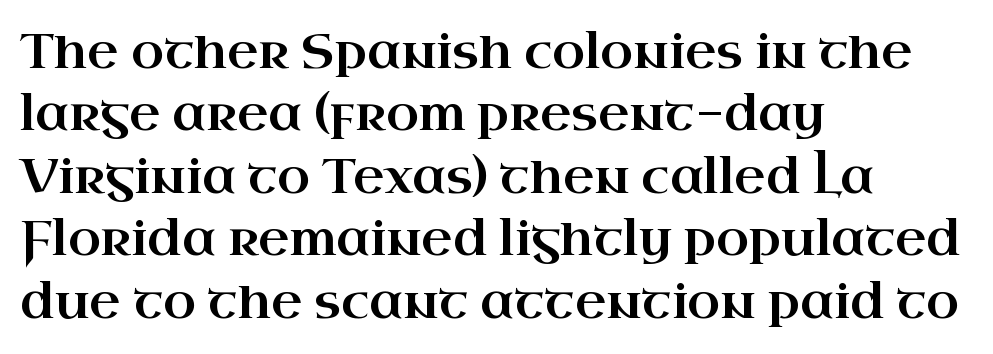
Q: Is the text italic (slanted)? A: No, it is upright.
Q: Is the typeface a serif or a sans-serif typeface? A: Serif.
Q: Is the text underlined? A: No.
Q: How is the paragraph aligned? A: Left-aligned.
Q: Is the spacing between letters normal or unusually wide? A: Normal.
Q: Is the spacing between lines tight, normal or loose? A: Normal.
Q: Width (condensed, normal, or wide)? A: Wide.
Q: Stroke contrast? A: High.
Q: x-height? A: Small.
Q: Monospaced? A: No.
